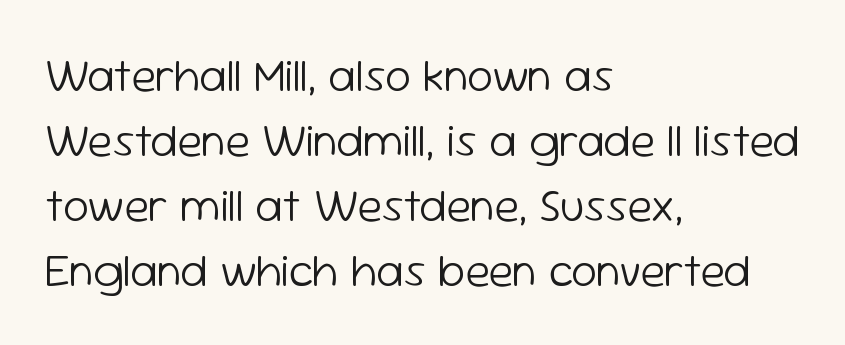
The image shows 46 px light sans-serif type, upright; set left-aligned, normal line spacing (1.41x), normal letter spacing, not underlined; low stroke contrast and a medium x-height.
